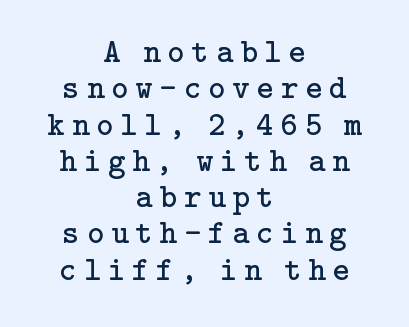
The typeface chosen for these lines features serifs. Line spacing here is tight. Caption: face not bold, strokes unweighted. This sample uses expanded letter spacing, leaving extra air between glyphs. The paragraph shown floats in the horizontal middle.
